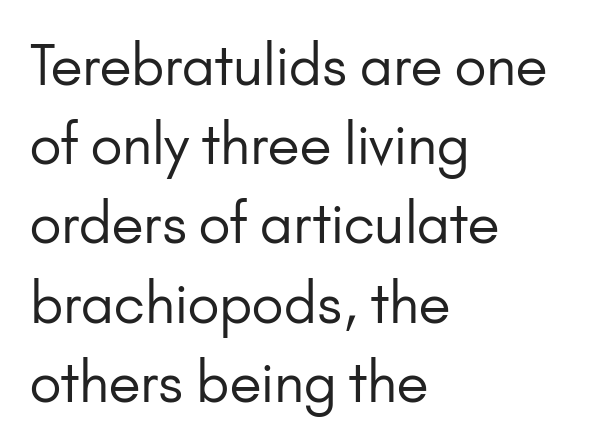
The image shows 55 px regular-weight sans-serif type, upright; set left-aligned, normal line spacing (1.44x), normal letter spacing, not underlined; low stroke contrast and a small x-height.
